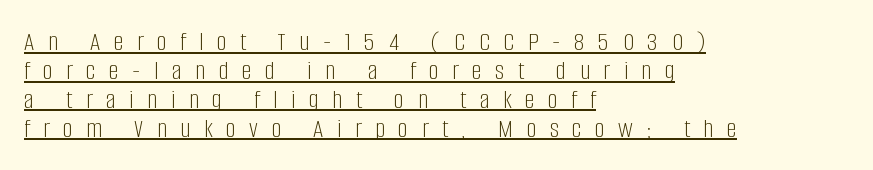
Q: Is the text bold? A: No.
Q: Is the text italic (slanted)? A: No, it is upright.
Q: Is the typeface a serif or a sans-serif typeface? A: Sans-serif.
Q: Is the text underlined? A: Yes.
Q: How is the paragraph aligned? A: Left-aligned.
Q: Is the spacing between letters normal or unusually wide? A: Unusually wide.
Q: Is the spacing between lines tight, normal or loose? A: Tight.
Q: Width (condensed, normal, or wide)? A: Condensed.
Q: Stroke contrast? A: Low.
Q: x-height? A: Large.
Q: Monospaced? A: No.
